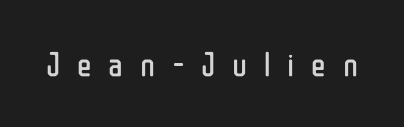
The image shows 34 px regular-weight, condensed sans-serif type, upright; set unusually wide letter spacing (+0.5 em), not underlined; low stroke contrast and a medium x-height.
